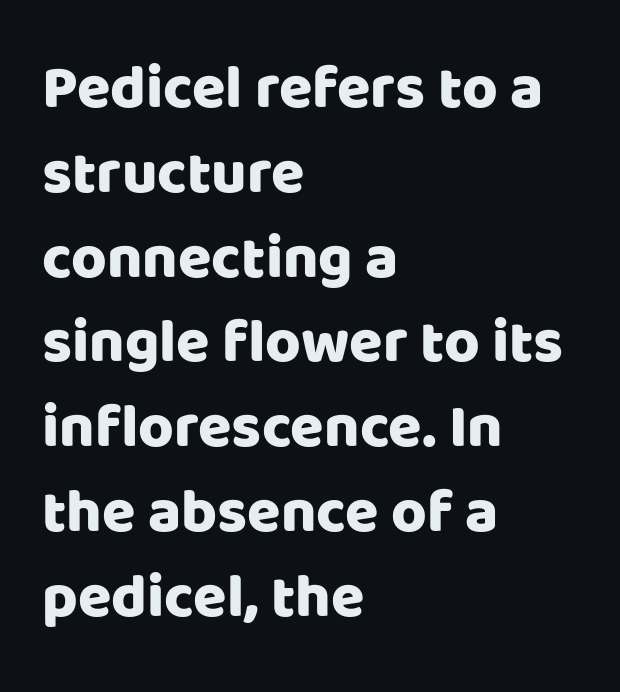
{"serif": "no", "italic": "no", "width": "normal", "stroke_contrast": "low", "x_height": "large", "monospaced": "no", "underline": "no", "align": "left", "line_spacing": "normal", "line_spacing_ratio": 1.39, "letter_spacing": "normal", "letter_spacing_em": 0.0, "glyph_px": 61}
